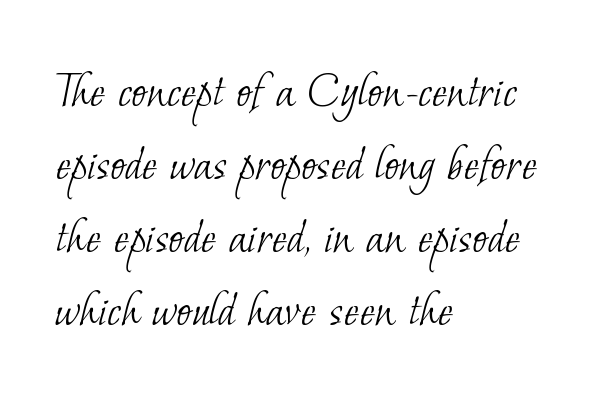
Q: Is the text bold? A: No.
Q: Is the typeface a serif or a sans-serif typeface? A: Serif.
Q: Is the text underlined? A: No.
Q: How is the paragraph aligned? A: Left-aligned.
Q: Is the spacing between letters normal or unusually wide? A: Normal.
Q: Is the spacing between lines tight, normal or loose? A: Normal.
Q: Width (condensed, normal, or wide)? A: Normal.
Q: Stroke contrast? A: Low.
Q: x-height? A: Small.
Q: Monospaced? A: No.
